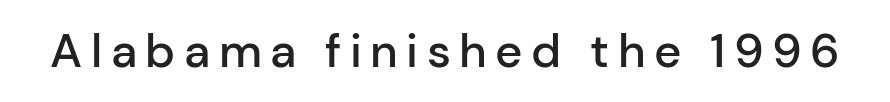
{"serif": "no", "italic": "no", "bold": "semi", "weight": "semibold", "width": "normal", "stroke_contrast": "low", "x_height": "medium", "monospaced": "no", "underline": "no", "glyph_px": 47}
